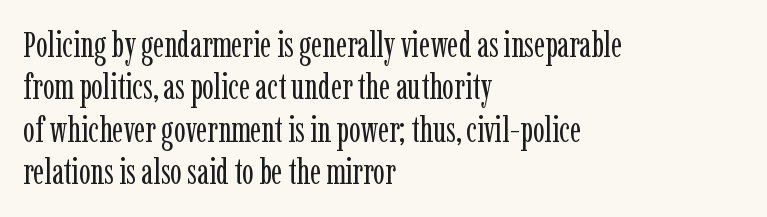
The image shows 35 px regular-weight, condensed serif type, upright; set left-aligned, line spacing 1.21x, normal letter spacing, not underlined; low stroke contrast and a medium x-height.
